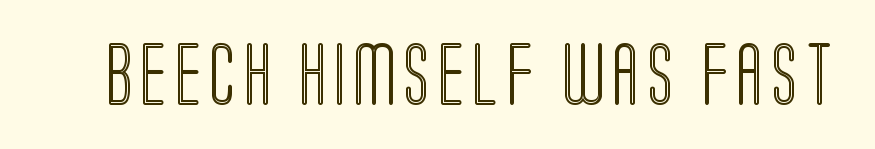
{"italic": "no", "width": "condensed", "x_height": "large", "monospaced": "no", "underline": "no", "glyph_px": 62}
